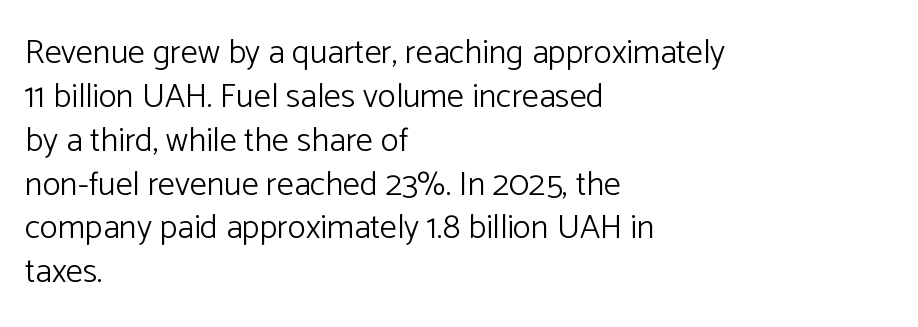
The image shows 34 px light sans-serif type, upright; set left-aligned, normal line spacing (1.29x), normal letter spacing, not underlined; low stroke contrast and a medium x-height.
